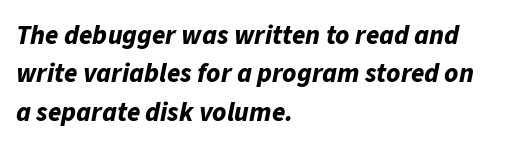
Observe the lean: these are italic letterforms. Students, note that the glyphs here touch the page at normal intervals. These words are printed bold, with thick strokes throughout. Casual observation: everything's shoved over to the left. A clean baseline with only descenders dipping below it.
